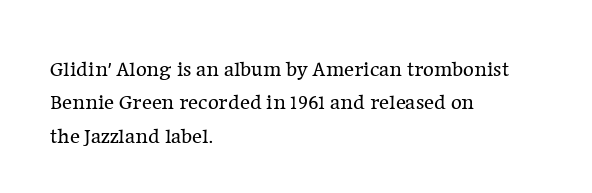
Q: Is the text bold? A: No.
Q: Is the text italic (slanted)? A: No, it is upright.
Q: Is the text underlined? A: No.
Q: How is the paragraph aligned? A: Left-aligned.
Q: Is the spacing between letters normal or unusually wide? A: Normal.
Q: Is the spacing between lines tight, normal or loose? A: Normal.
